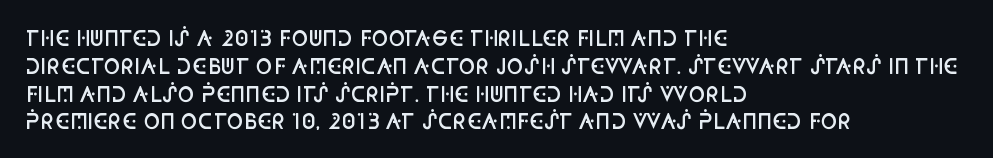
In terms of posture, this sample is upright. A typesetter would call this zero additional tracking. In terms of weight, the rendering is demibold, just under bold. One glance says typical: line gaps are just what's usual. Left-aligned paragraph, ragged on the right.
